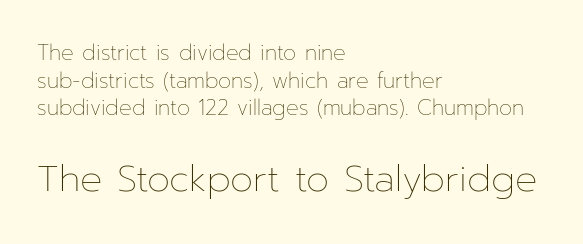
Two sizes are in play, and the larger belongs to the second block. Glyph-to-glyph distance matches everyday printed text. You could not count columns in this text — the font is proportionally spaced. Descenders are the only things crossing below the line. Horizontal bands of white between lines are of average thickness.
